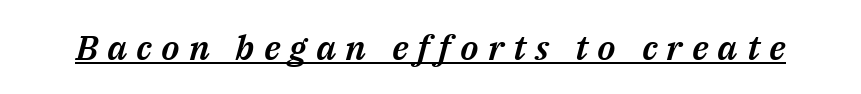
Character widths vary here, with narrow letters taking less room than wide ones. This sample carries an underscore along the baseline area. The face used here is rendered with a markedly widened letterfit. These lines were composed using italics.
